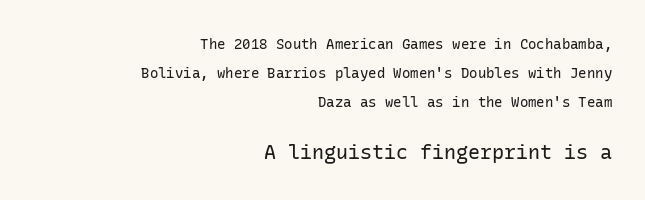
Q: Is the text bold? A: No.
Q: Is the text italic (slanted)? A: No, it is upright.
Q: Is the text underlined? A: No.
Q: How is the paragraph aligned? A: Right-aligned.
Q: Is the spacing between letters normal or unusually wide? A: Normal.
Q: Is the spacing between lines tight, normal or loose? A: Loose.
Q: Which block of text is set in a larger size, the first (top) or the second (bottom)? A: The second (bottom) one.
